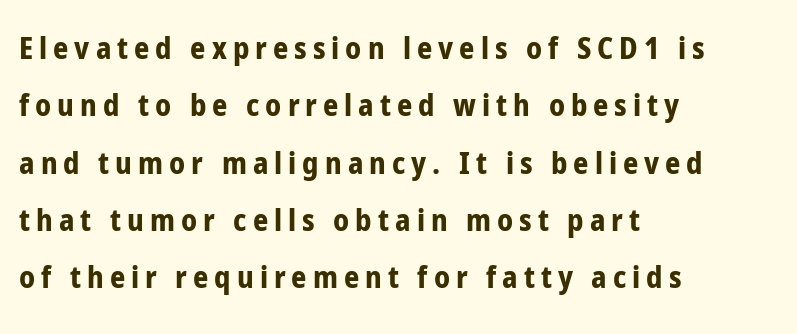
Quick note: not italic, upright. A great deal of white space separates one row of letters from the next. Regarding serifs, this sample does without them. Each letter keeps its own natural width here, so spacing adapts to shape. What stands out about the letter spacing? Its width — letters are far apart.
